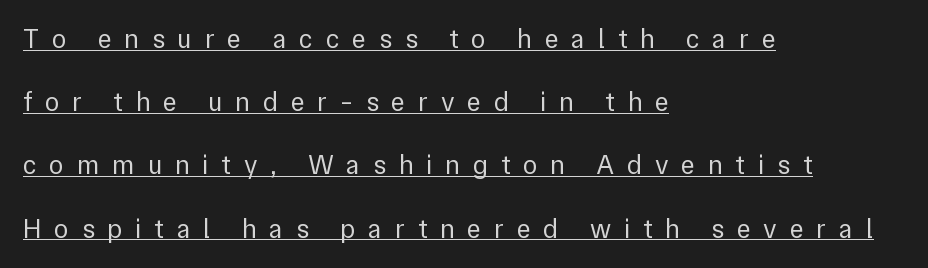
These glyphs show unthickened strokes, regular width or finer. Alignment: flush left. Compared with typical paragraphs, the rows here are farther apart. Every character sits straight up, as roman type does. The tracking reads as deliberately expanded to a designer's eye.
